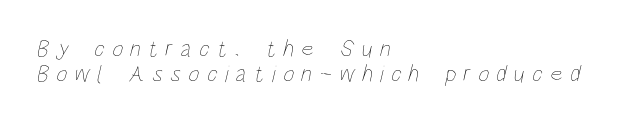
{"bold": "no", "underline": "no", "align": "left", "line_spacing": "tight", "line_spacing_ratio": 1.04, "letter_spacing": "wide", "letter_spacing_em": 0.31, "glyph_px": 24}
